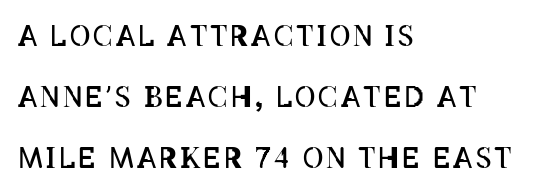
The paragraph has a hard left edge and a soft right edge. The foot of each line stays bare and open. These lines are rendered in a variable-pitch font. The letters stand straight up with perfectly vertical stems. Stems and bowls with no extra thickness — not bold.
